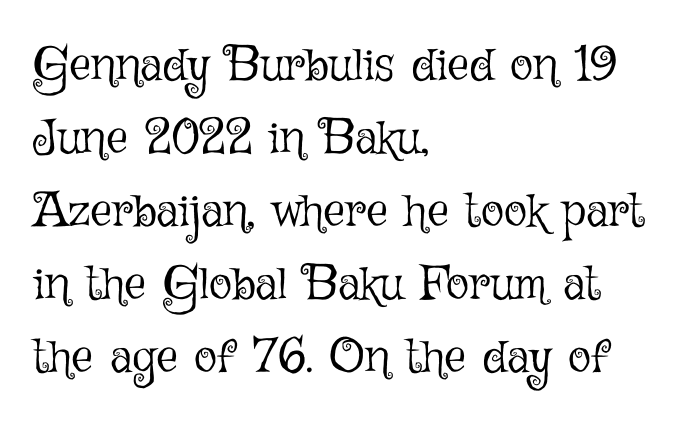
{"italic": "no", "bold": "no", "weight": "light", "width": "normal", "stroke_contrast": "low", "x_height": "medium", "monospaced": "no", "underline": "no", "align": "left", "line_spacing": "normal", "line_spacing_ratio": 1.52, "letter_spacing": "normal", "letter_spacing_em": 0.0, "glyph_px": 48}
